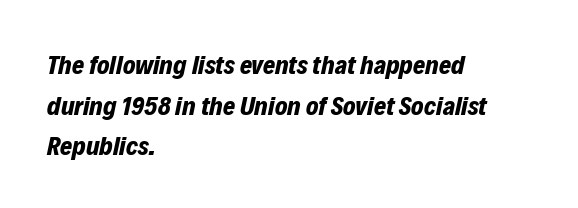
{"italic": "yes", "lean": "right", "slant_degrees": 12, "bold": "yes", "underline": "no", "align": "left", "line_spacing": "normal", "line_spacing_ratio": 1.56, "letter_spacing": "normal", "letter_spacing_em": 0.0, "glyph_px": 26}
